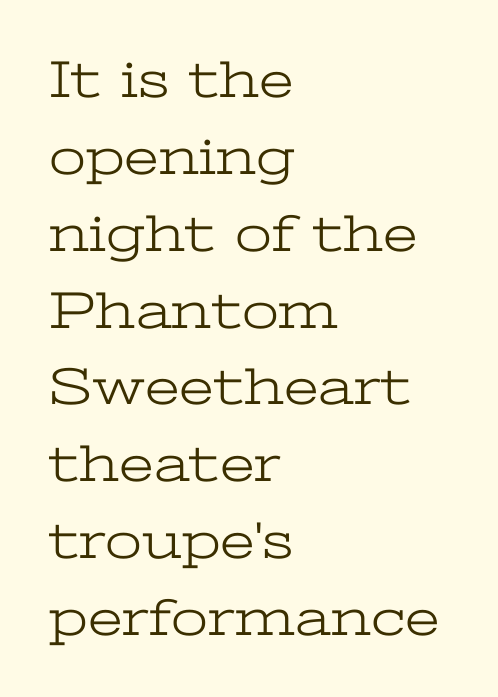
The image shows 53 px light, wide serif type, upright; set left-aligned, normal line spacing (1.45x), normal letter spacing, not underlined; low stroke contrast and a medium x-height.
